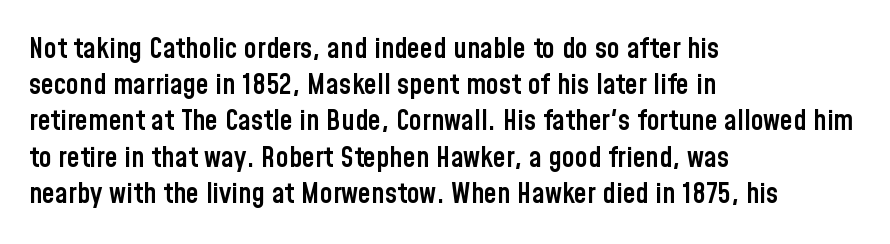
{"serif": "no", "italic": "no", "bold": "semi", "weight": "semibold", "width": "condensed", "stroke_contrast": "low", "x_height": "medium", "monospaced": "no", "underline": "no", "align": "left", "line_spacing": "normal", "line_spacing_ratio": 1.25, "letter_spacing": "normal", "letter_spacing_em": 0.0, "glyph_px": 29}
